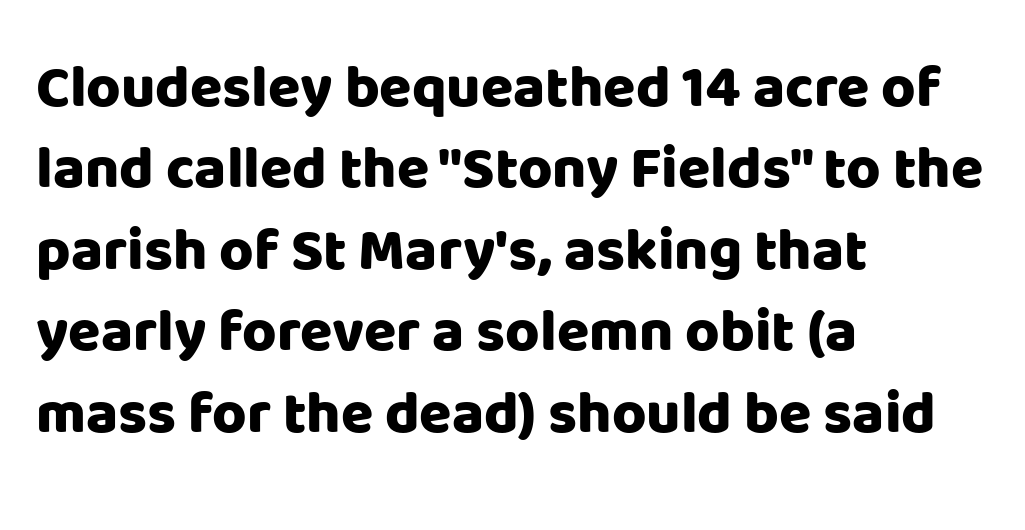
Q: Is the text bold? A: Yes.
Q: Is the text italic (slanted)? A: No, it is upright.
Q: Is the typeface a serif or a sans-serif typeface? A: Sans-serif.
Q: Is the text underlined? A: No.
Q: How is the paragraph aligned? A: Left-aligned.
Q: Is the spacing between letters normal or unusually wide? A: Normal.
Q: Is the spacing between lines tight, normal or loose? A: Normal.
Q: Width (condensed, normal, or wide)? A: Normal.
Q: Stroke contrast? A: Low.
Q: x-height? A: Large.
Q: Monospaced? A: No.
